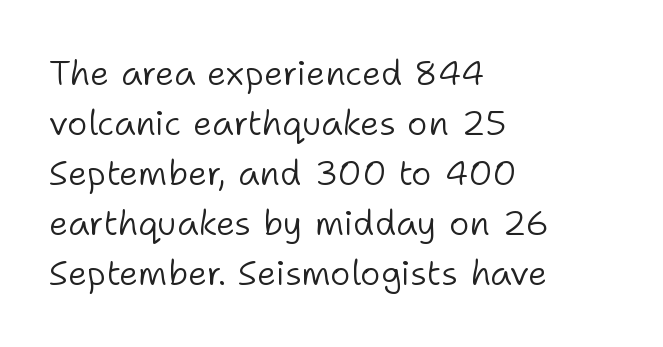
{"serif": "no", "italic": "no", "bold": "no", "weight": "light", "width": "normal", "stroke_contrast": "low", "x_height": "medium", "monospaced": "no", "underline": "no", "align": "left", "line_spacing": "normal", "line_spacing_ratio": 1.43, "letter_spacing": "normal", "letter_spacing_em": 0.0, "glyph_px": 35}
